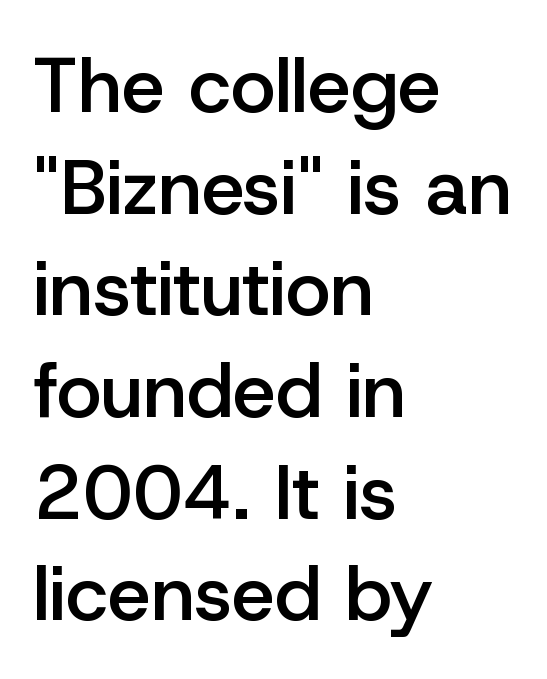
The font is running at a semibold setting, under full bold. Is there much room between lines? A standard amount, neither cramped nor airy. Character widths vary here, with narrow letters taking less room than wide ones. Line starts are locked; line ends wander. What kind of face is this? One without serifs — a sans. Tall strokes in this sample are plumb rather than angled.
